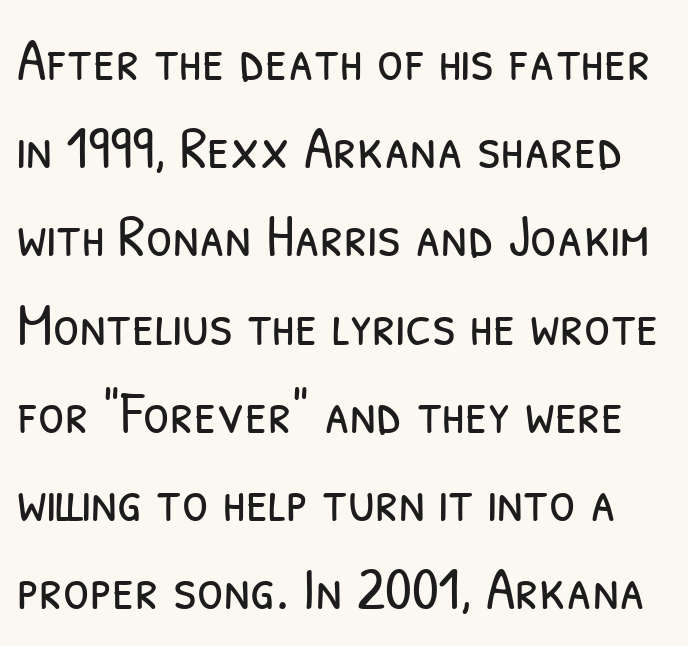
Q: Is the text bold? A: No.
Q: Is the typeface a serif or a sans-serif typeface? A: Sans-serif.
Q: Is the text underlined? A: No.
Q: Is the spacing between letters normal or unusually wide? A: Normal.
Q: Is the spacing between lines tight, normal or loose? A: Normal.
Q: Width (condensed, normal, or wide)? A: Condensed.
Q: Stroke contrast? A: Low.
Q: x-height? A: Medium.
Q: Monospaced? A: No.
